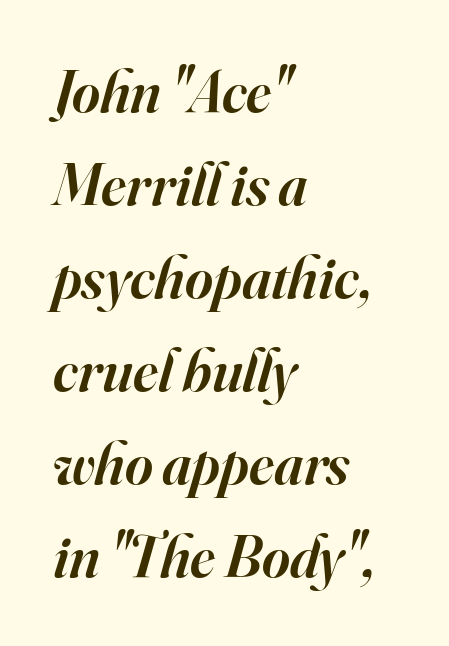
Q: Is the text bold? A: Semi-bold.
Q: Is the text italic (slanted)? A: Yes, it leans right by about 16 degrees.
Q: Is the typeface a serif or a sans-serif typeface? A: Serif.
Q: Is the text underlined? A: No.
Q: How is the paragraph aligned? A: Left-aligned.
Q: Is the spacing between letters normal or unusually wide? A: Normal.
Q: Is the spacing between lines tight, normal or loose? A: Normal.
Q: Width (condensed, normal, or wide)? A: Normal.
Q: Stroke contrast? A: High.
Q: x-height? A: Small.
Q: Monospaced? A: No.
